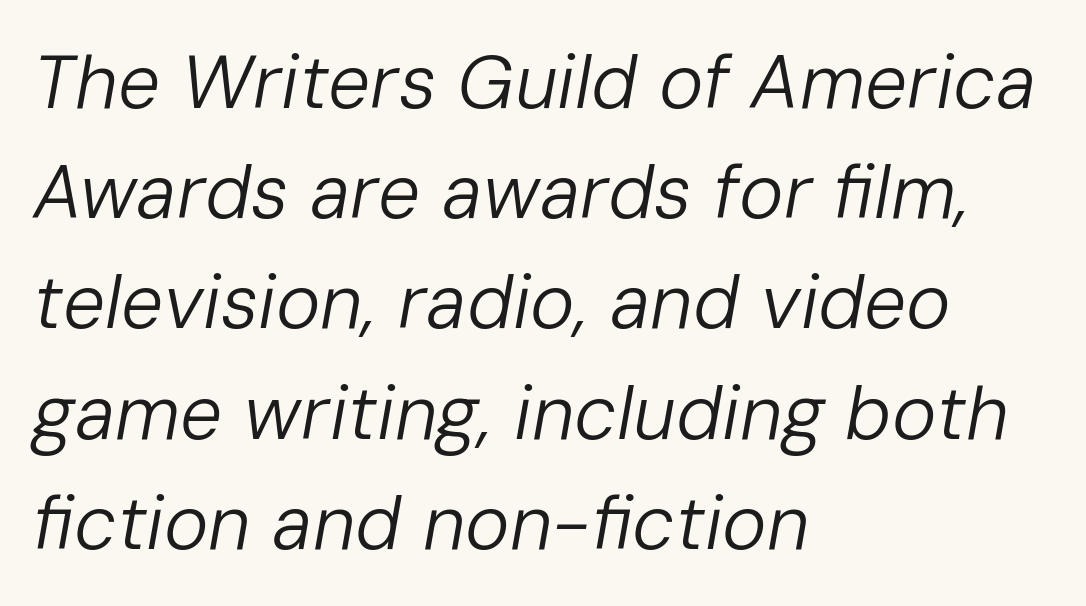
Q: Is the text bold? A: No.
Q: Is the text italic (slanted)? A: Yes, it leans right by about 10 degrees.
Q: Is the text underlined? A: No.
Q: How is the paragraph aligned? A: Left-aligned.
Q: Is the spacing between letters normal or unusually wide? A: Normal.
Q: Is the spacing between lines tight, normal or loose? A: Normal.
Q: Width (condensed, normal, or wide)? A: Normal.
Q: Stroke contrast? A: Low.
Q: x-height? A: Medium.
Q: Monospaced? A: No.
